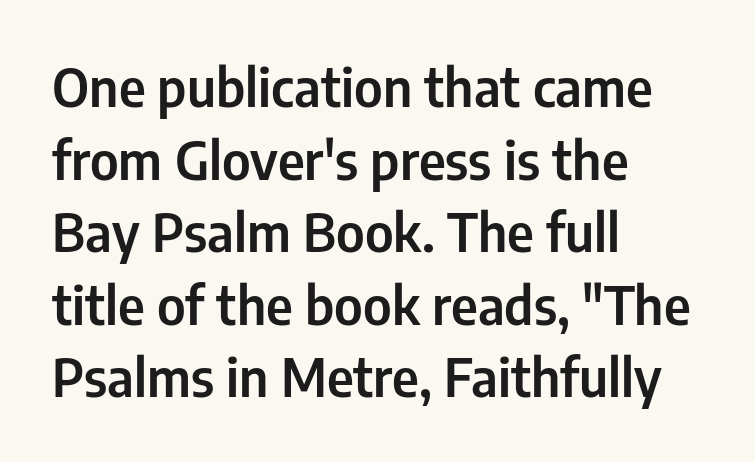
{"serif": "no", "italic": "no", "width": "condensed", "stroke_contrast": "low", "x_height": "medium", "monospaced": "no", "underline": "no", "align": "left", "line_spacing": "normal", "line_spacing_ratio": 1.37, "letter_spacing": "normal", "letter_spacing_em": 0.0, "glyph_px": 53}
